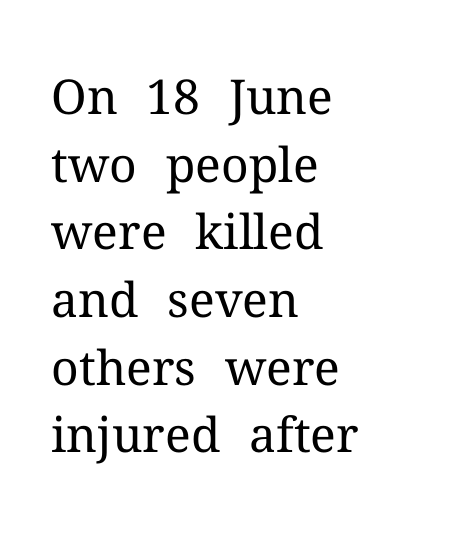
Q: Is the text bold? A: No.
Q: Is the text italic (slanted)? A: No, it is upright.
Q: Is the typeface a serif or a sans-serif typeface? A: Serif.
Q: Is the text underlined? A: No.
Q: How is the paragraph aligned? A: Left-aligned.
Q: Is the spacing between letters normal or unusually wide? A: Normal.
Q: Is the spacing between lines tight, normal or loose? A: Normal.
Q: Width (condensed, normal, or wide)? A: Normal.
Q: Stroke contrast? A: Medium.
Q: x-height? A: Medium.
Q: Monospaced? A: No.
